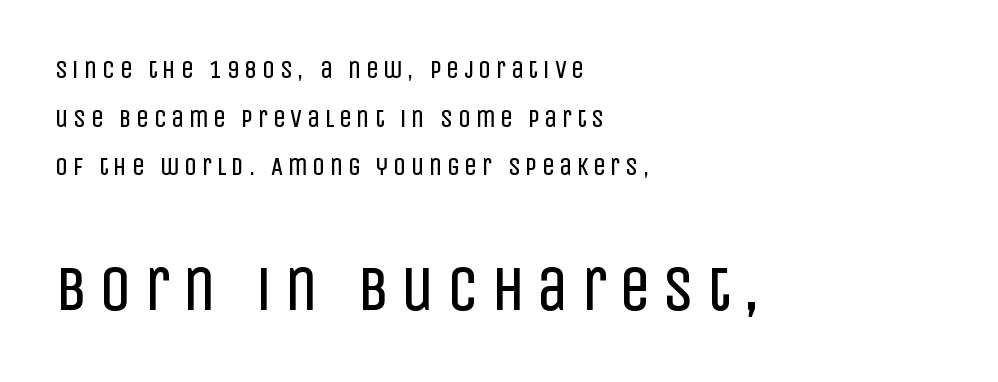
{"serif": "no", "italic": "no", "bold": "no", "weight": "regular", "width": "condensed", "stroke_contrast": "low", "x_height": "large", "monospaced": "no", "underline": "no", "align": "left", "line_spacing": "loose", "line_spacing_ratio": 1.95, "letter_spacing": "wide", "letter_spacing_em": 0.2, "larger_block": "second", "size_ratio": 2.52, "glyph_px": 63}
